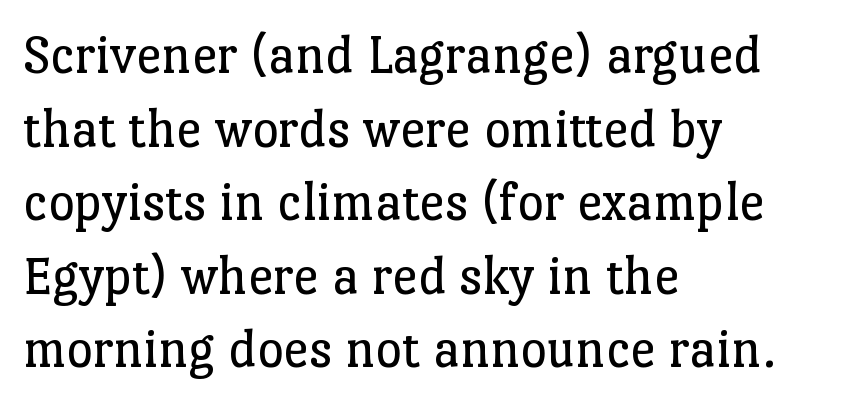
Here the designer chose a conventional face with non-uniform glyph widths. Line beginnings align vertically; line endings do not. Tracking here is standard; glyphs follow each other at the usual distance. Vertical spacing — default.
